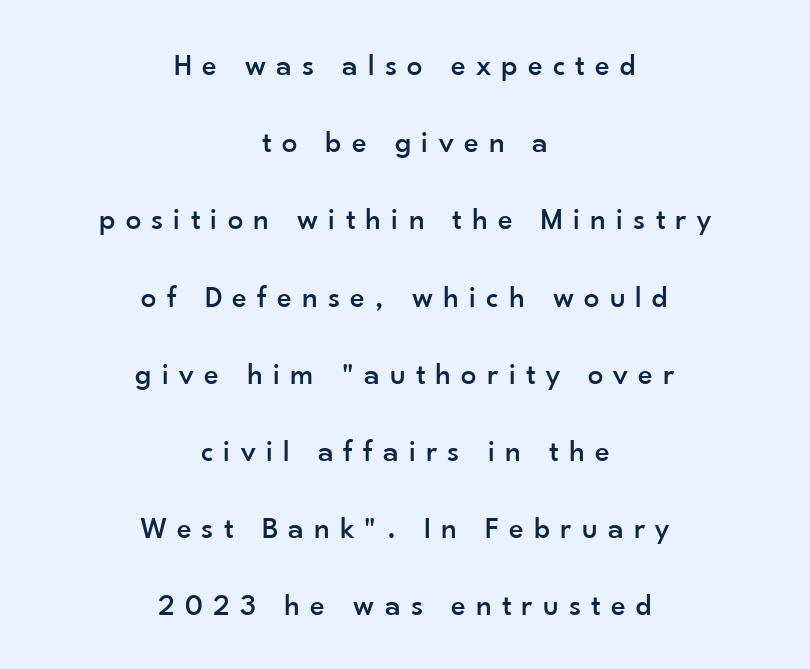
Is there much room between lines? Yes — plenty of vertical air separates them. Short and long lines alike share a common midpoint. This rendering widens character spacing well past its baseline value. Check the space under the baseline: it is left empty.
